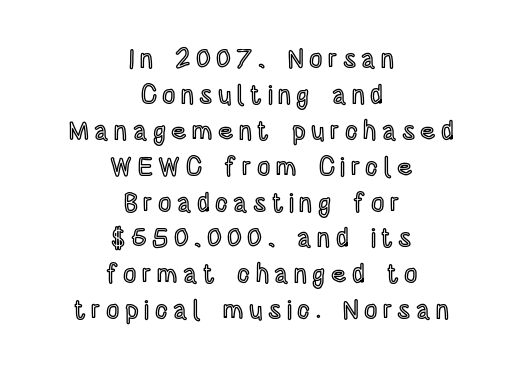
The image shows 26 px text type, upright; set centered, normal line spacing (1.38x), unusually wide letter spacing (+0.21 em), not underlined.
